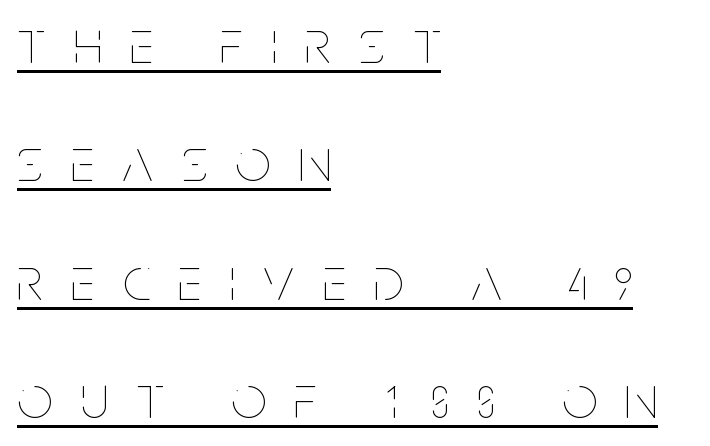
The letterforms stand isolated, each surrounded by extra space. The rendering uses natural spacing where letterforms have individual widths. Every stem runs plumb, perpendicular to the baseline. The typeface has the unassuming heft of standard copy or less.
